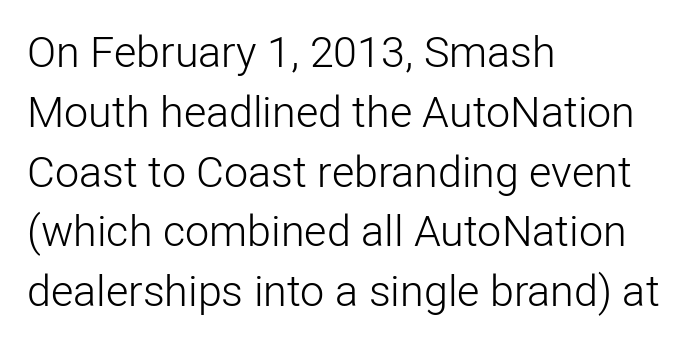
Heft: none added — not bold. The face used here is rendered with its standard letterfit. Observe the absence of serifs on each vertical stroke in this sample. The area under the type is left untouched. Here the designer chose a conventional face with non-uniform glyph widths.
